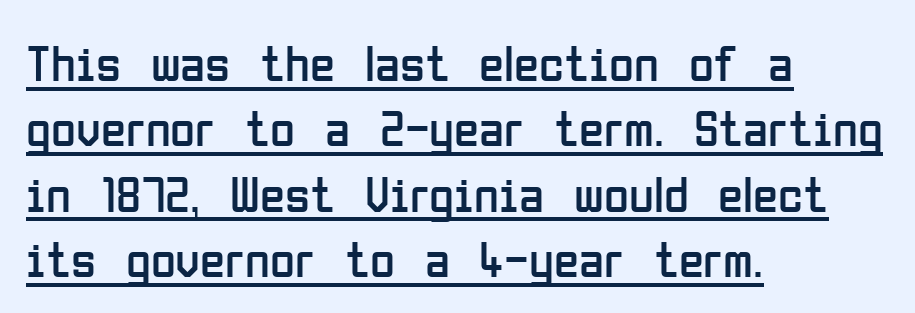
The image shows 51 px regular-weight, condensed sans-serif type, upright; set left-aligned, normal line spacing (1.28x), normal letter spacing, underlined; low stroke contrast and a medium x-height.
